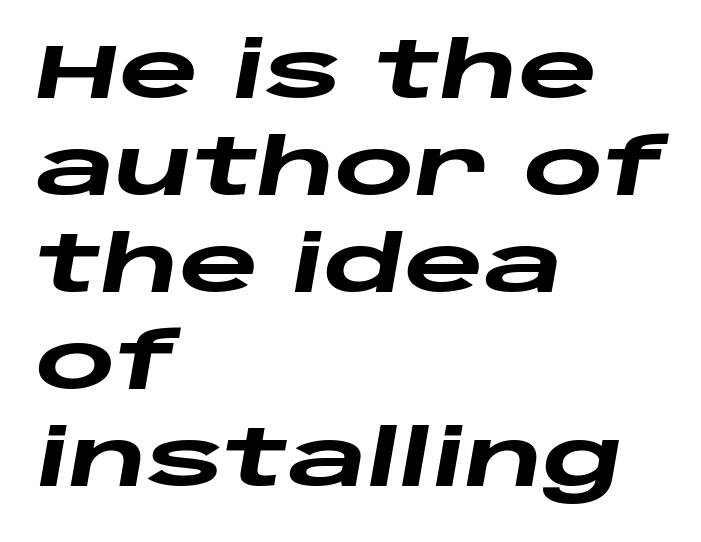
The lines in this sample share a left origin and differ only in where they stop. A full-strength bold gives these letters their thick strokes. Anything drawn beneath the words? Only blank space. A typesetter would call this zero additional tracking.
